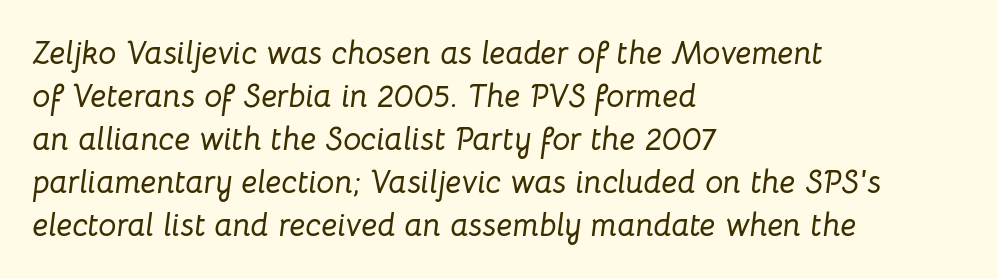
The image shows 32 px text type, italic (leaning right); set left-aligned, normal line spacing (1.34x), normal letter spacing, not underlined; low stroke contrast and a medium x-height.
